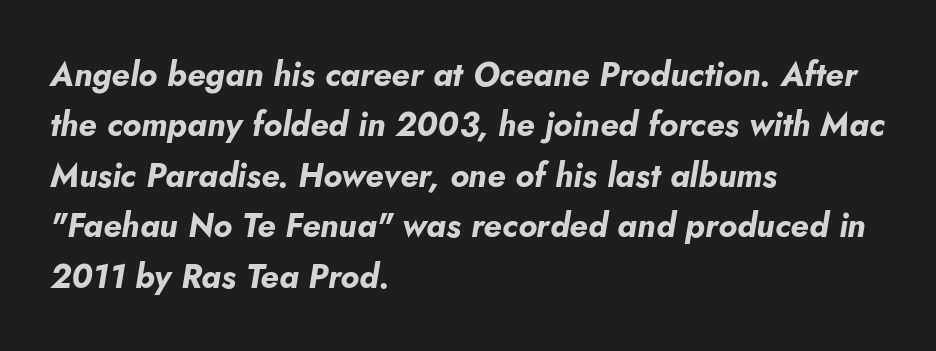
{"italic": "yes", "lean": "right", "slant_degrees": 5, "bold": "yes", "weight": "bold", "width": "normal", "stroke_contrast": "low", "x_height": "small", "monospaced": "no", "underline": "no", "align": "left", "line_spacing": "normal", "line_spacing_ratio": 1.53, "letter_spacing": "normal", "letter_spacing_em": 0.0, "glyph_px": 33}
